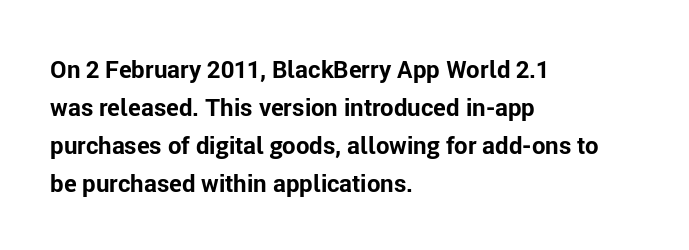
The image shows 24 px bold type, upright; set left-aligned, normal line spacing (1.59x), normal letter spacing, not underlined.
